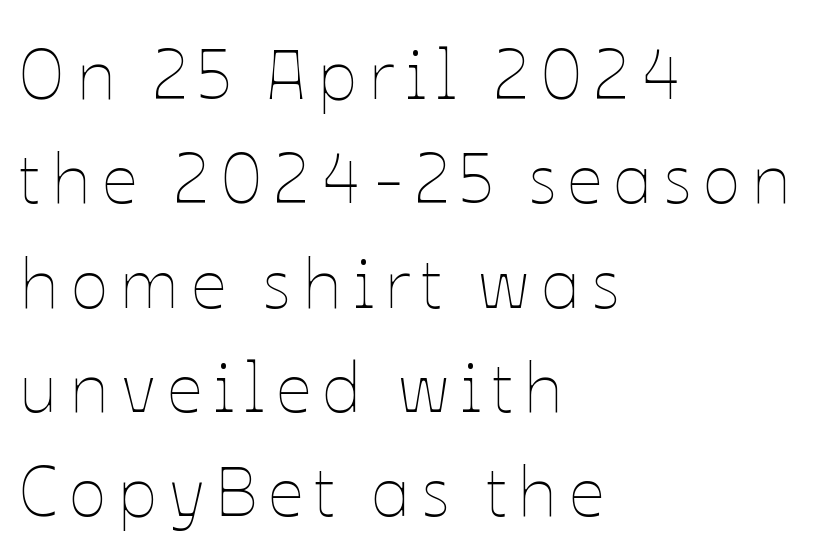
Q: Is the text bold? A: No.
Q: Is the text italic (slanted)? A: No, it is upright.
Q: Is the text underlined? A: No.
Q: How is the paragraph aligned? A: Left-aligned.
Q: Is the spacing between lines tight, normal or loose? A: Normal.
Q: Width (condensed, normal, or wide)? A: Normal.
Q: Stroke contrast? A: Low.
Q: x-height? A: Medium.
Q: Monospaced? A: No.
